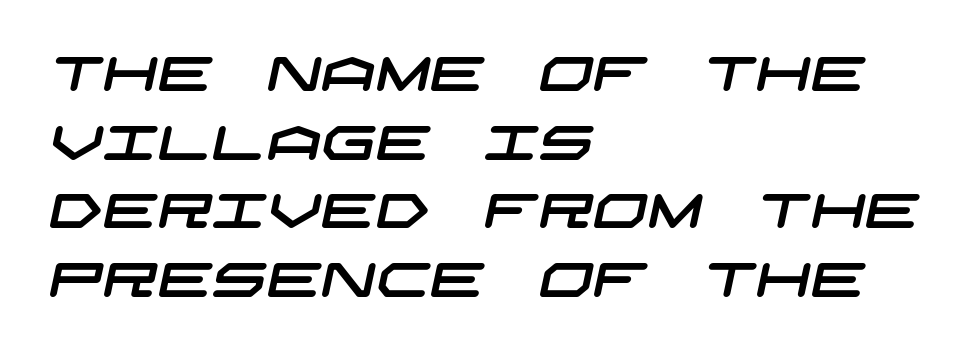
Typeset ragged right — the left edge is the straight one. How are the letters spaced? Ordinarily, with no added tracking. The area under the type is left untouched. If you measured baseline to baseline, you'd find a middling distance. Does the type have serifs? No, each stem ends abruptly.
